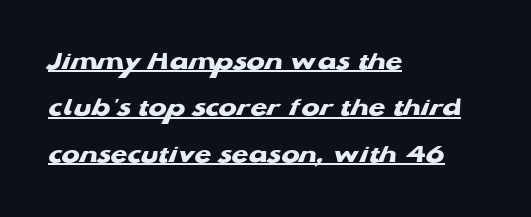
In terms of letterspacing, this is plain default setting. The face used here appears with an underline applied. What weight is shown? A full bold with thick strokes. These lines stack with their left ends in a neat column.
